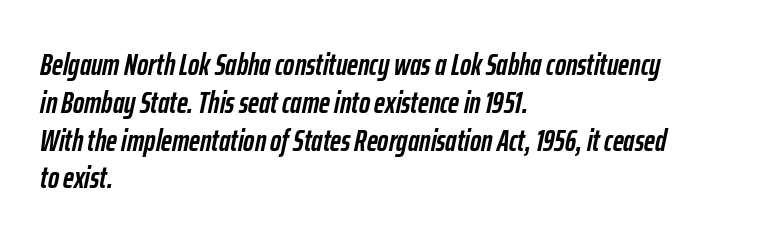
The setting favours the left margin, as ordinary paragraphs usually do. Bare-footed words on every line. What's the leading like? Ordinary, nothing unusual. The face used here has the dense, thick strokes of a bold.
